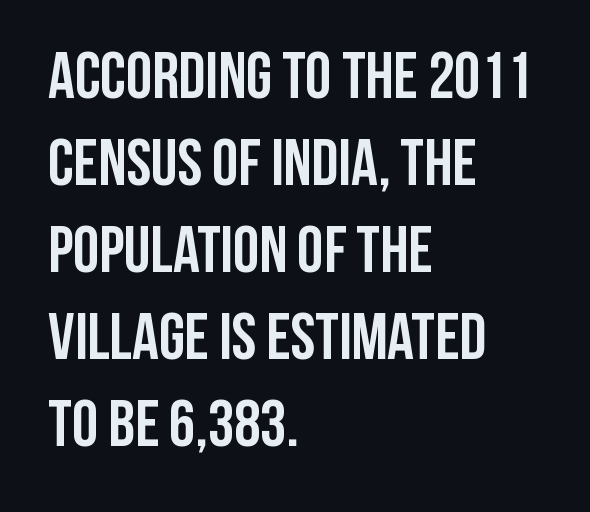
The image shows 66 px semibold, condensed sans-serif type, upright; set left-aligned, normal line spacing (1.32x), normal letter spacing, not underlined; low stroke contrast and a large x-height.
